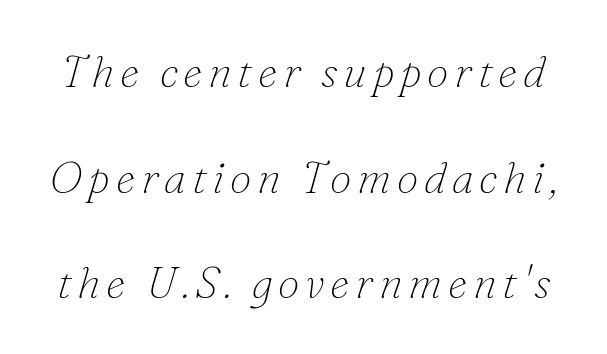
{"serif": "yes", "italic": "yes", "lean": "right", "slant_degrees": 16, "bold": "no", "weight": "thin", "width": "normal", "stroke_contrast": "low", "x_height": "small", "monospaced": "no", "underline": "no", "line_spacing": "loose", "line_spacing_ratio": 2.4, "glyph_px": 44}
